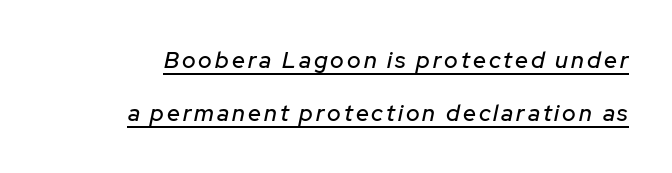
The image shows 23 px text type, italic (leaning right); set loose line spacing (2.3x), underlined.
